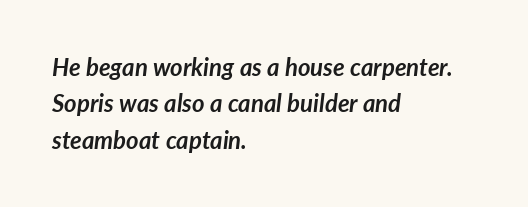
The image shows 24 px bold type, italic (leaning right); set left-aligned, normal line spacing (1.52x), normal letter spacing, not underlined.
